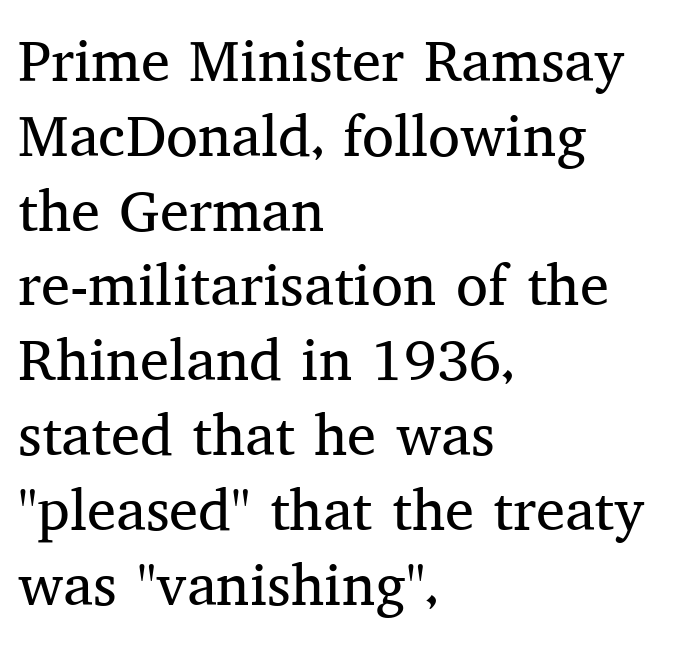
It's the straight-up-and-down kind of type. The face used here is proportionally spaced, like ordinary book or web type. Type without underlining. The strokes carry an ordinary text weight at most.
